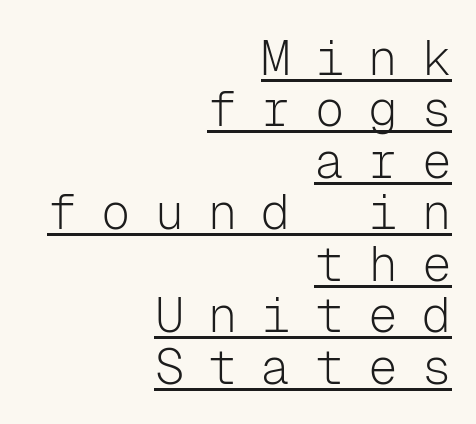
Here the designer chose a console-style face with uniform glyph widths. The typesetting does not lean heavy: it is not bold. Whoever set this chose condensed vertical rhythm over breathing room. Regarding serifs, this sample does without them. Beneath each row of characters lies a ruled line. Notice how the passage keeps a crisp vertical edge on the right only.
